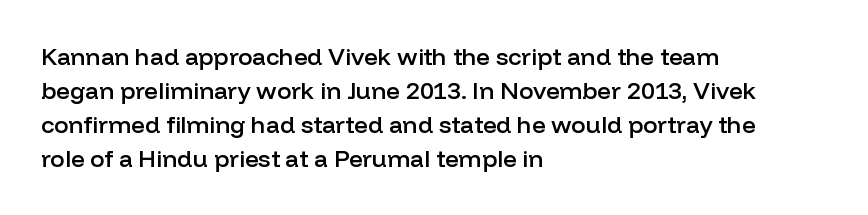
Q: Is the text bold? A: Semi-bold.
Q: Is the text italic (slanted)? A: No, it is upright.
Q: Is the text underlined? A: No.
Q: How is the paragraph aligned? A: Left-aligned.
Q: Is the spacing between letters normal or unusually wide? A: Normal.
Q: Is the spacing between lines tight, normal or loose? A: Normal.
